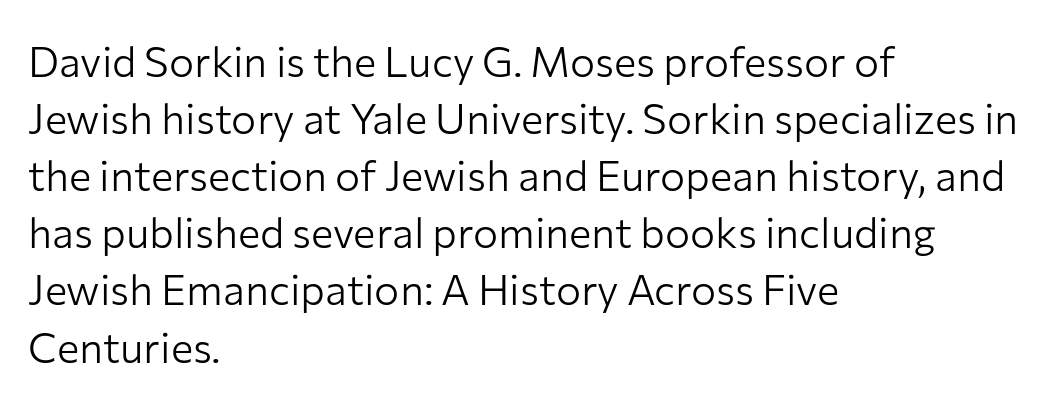
The image shows 42 px light sans-serif type, upright; set left-aligned, normal line spacing (1.36x), normal letter spacing, not underlined; low stroke contrast and a medium x-height.
